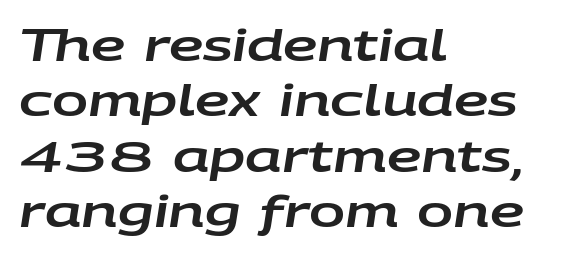
Standard letterfit; no display-style spreading of the glyphs. The baseline area is clear. A typesetter would call this proportional, since set widths differ per character. These lines sit exactly where default settings would place them.
